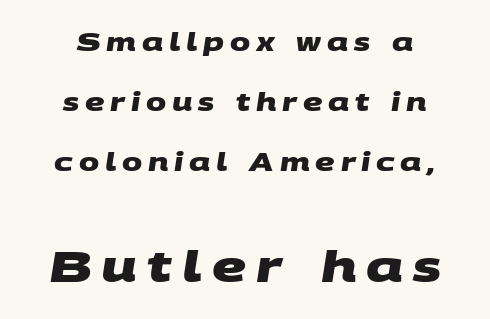
{"serif": "no", "bold": "yes", "weight": "heavy", "width": "wide", "stroke_contrast": "medium", "x_height": "large", "monospaced": "no", "underline": "no", "align": "center", "line_spacing": "loose", "line_spacing_ratio": 2.5, "letter_spacing": "wide", "letter_spacing_em": 0.24, "larger_block": "second", "size_ratio": 1.75, "glyph_px": 42}
